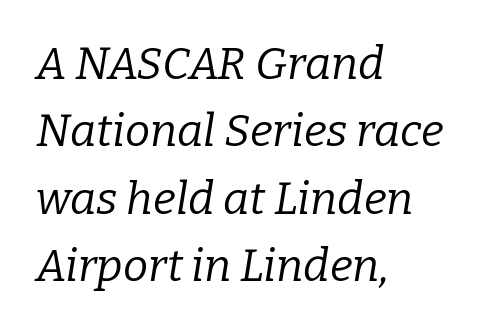
{"serif": "yes", "italic": "yes", "lean": "right", "slant_degrees": 9, "bold": "no", "weight": "regular", "width": "normal", "stroke_contrast": "low", "x_height": "medium", "monospaced": "no", "underline": "no", "align": "left", "line_spacing": "normal", "line_spacing_ratio": 1.5, "letter_spacing": "normal", "letter_spacing_em": 0.0, "glyph_px": 45}
